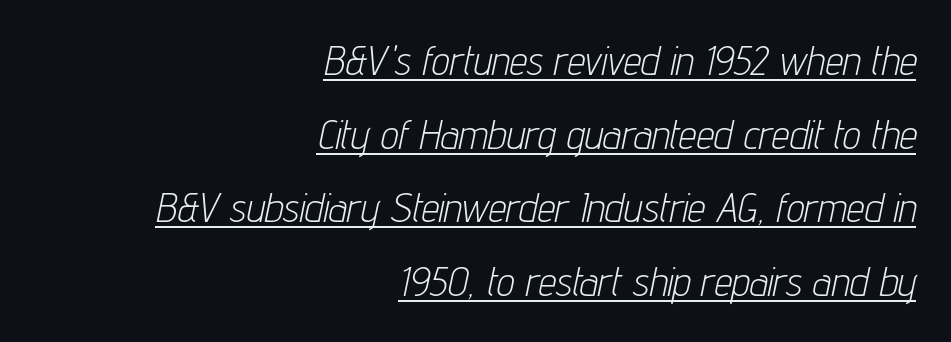
{"italic": "yes", "lean": "right", "slant_degrees": 12, "bold": "no", "weight": "light", "width": "condensed", "stroke_contrast": "low", "x_height": "medium", "monospaced": "no", "underline": "yes", "align": "right", "line_spacing_ratio": 1.84, "letter_spacing": "normal", "letter_spacing_em": 0.0, "glyph_px": 40}
